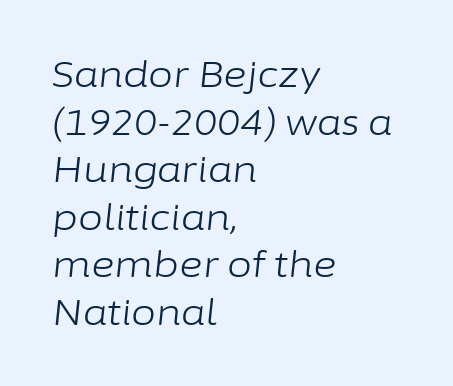
A clean baseline with only descenders dipping below it. How would I describe the line gaps? Plain and ordinary. Which margin do the lines hug? The left one — the right edge is uneven. Tall strokes in this sample are angled rather than plumb. Proportional: the letters do not fall into vertical columns.
